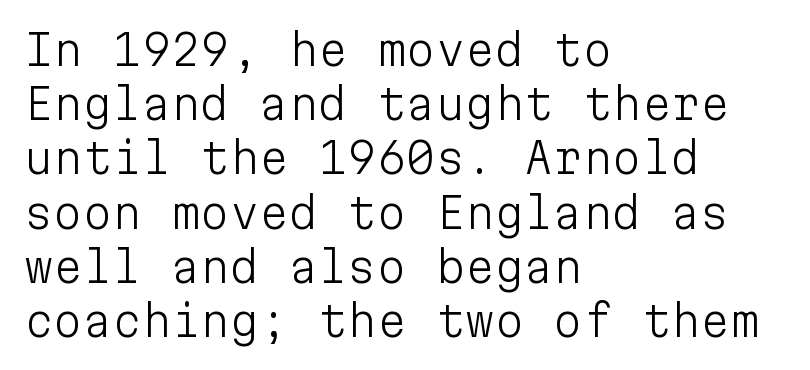
Italic? Not at all — the glyphs are vertical. Between one letter and the next there's only the usual sliver of space. The designer left line spacing at the default. Here the designer chose a console-style face with uniform glyph widths. In CSS terms this would be text-align: left. Stroke thickness stays within the range of a standard reading face or lighter.
